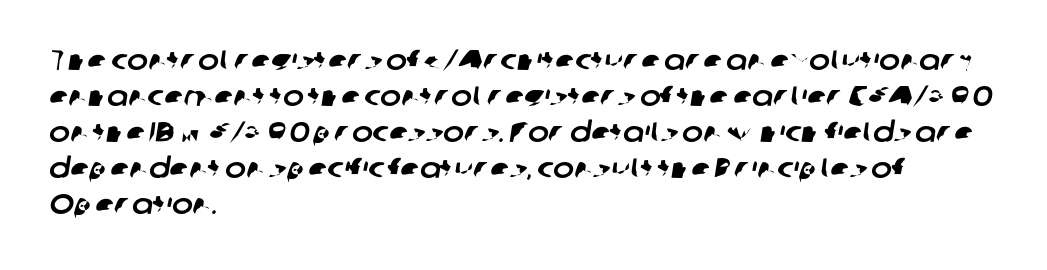
Notice how the passage keeps a crisp vertical edge on the left only. Do the characters align in a grid? No, the font is proportional. A normal amount of white space separates one row of letters from the next. Nothing sits at the stroke ends, so this counts as sans-serif. There is no visible air inserted between adjacent glyphs. Descenders are the only things crossing below the line.
